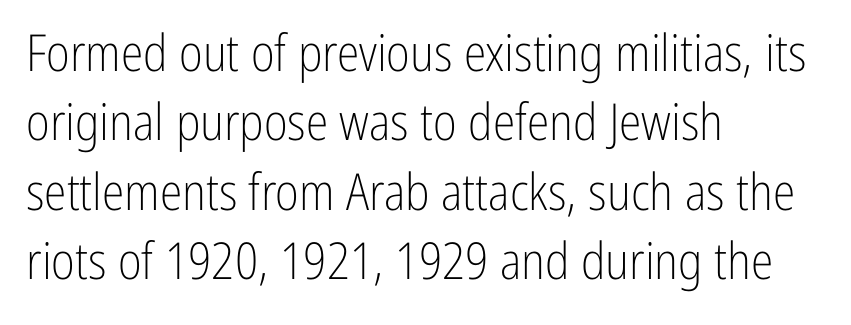
Q: Is the text bold? A: No.
Q: Is the text italic (slanted)? A: No, it is upright.
Q: Is the typeface a serif or a sans-serif typeface? A: Sans-serif.
Q: Is the text underlined? A: No.
Q: How is the paragraph aligned? A: Left-aligned.
Q: Is the spacing between letters normal or unusually wide? A: Normal.
Q: Is the spacing between lines tight, normal or loose? A: Normal.
Q: Width (condensed, normal, or wide)? A: Condensed.
Q: Stroke contrast? A: Low.
Q: x-height? A: Medium.
Q: Monospaced? A: No.
